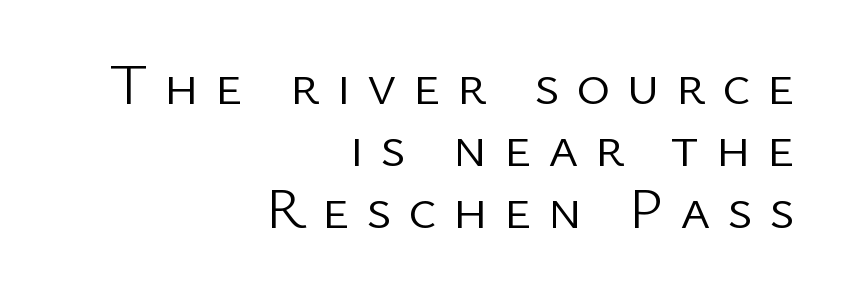
Think standard paragraph weight, or any step lighter than that. Line ends are locked; line starts wander. The designer went with a sans here, leaving each stem footless. Italic: no, the glyphs are upright roman.
